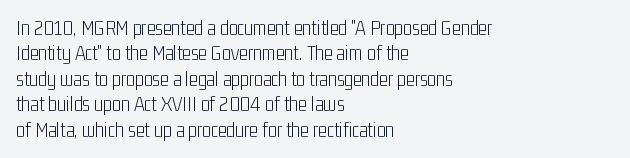
The image shows 21 px text type, upright; set left-aligned, line spacing 1.21x, normal letter spacing, not underlined.
